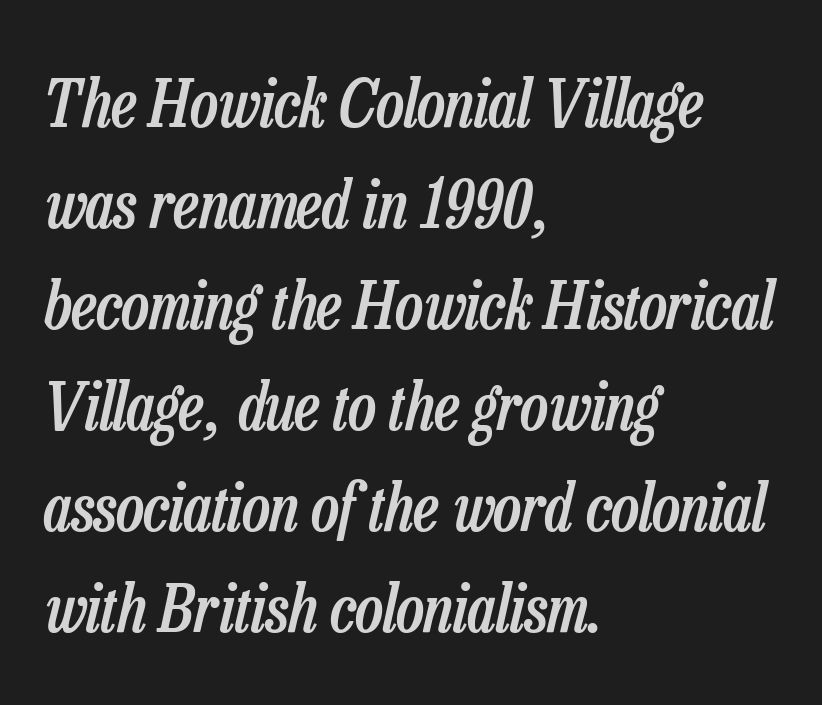
{"italic": "yes", "lean": "right", "slant_degrees": 13, "bold": "semi", "weight": "semibold", "width": "condensed", "stroke_contrast": "low", "x_height": "medium", "monospaced": "no", "underline": "no", "align": "left", "line_spacing": "normal", "line_spacing_ratio": 1.53, "letter_spacing": "normal", "letter_spacing_em": 0.0, "glyph_px": 66}
